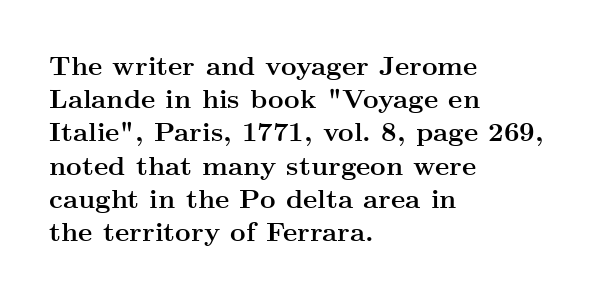
There is no visible air inserted between adjacent glyphs. In terms of weight, the rendering is a true, heavy bold. Visually the block forms a straight wall on the left and a jagged coastline on the right. Lines of text with bare space underneath. If you drew a line through each stem, it would be perfectly vertical.
